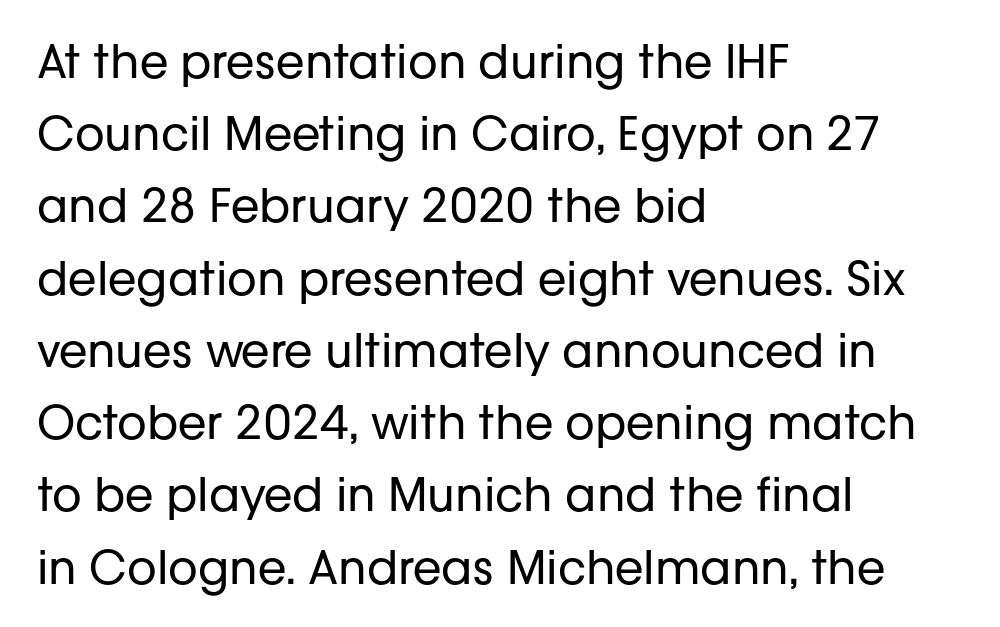
Inter-character spacing is left at the font's built-in metrics. Ordinary non-slanted type is in use. Stem width sits at or under what a default text font uses. The rendering uses a moderate line-height, typical for paragraphs.
